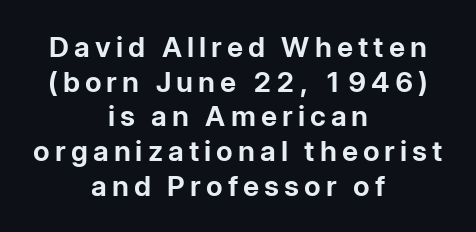
The image shows 28 px bold sans-serif type, upright; set centered, line spacing 1.24x, not underlined; low stroke contrast and a medium x-height.
